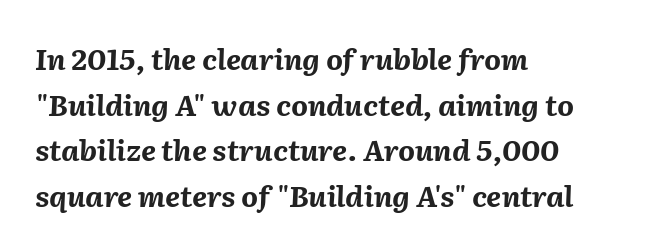
Q: Is the text bold? A: Yes.
Q: Is the text italic (slanted)? A: Yes, it leans right by about 2 degrees.
Q: Is the text underlined? A: No.
Q: How is the paragraph aligned? A: Left-aligned.
Q: Is the spacing between letters normal or unusually wide? A: Normal.
Q: Is the spacing between lines tight, normal or loose? A: Normal.
Q: Width (condensed, normal, or wide)? A: Normal.
Q: Stroke contrast? A: Medium.
Q: x-height? A: Medium.
Q: Monospaced? A: No.
